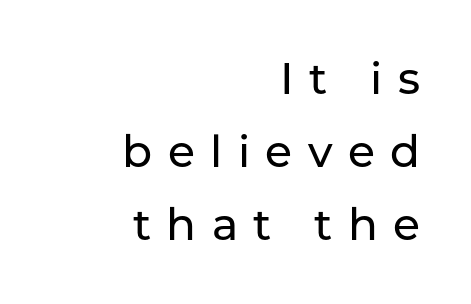
You could not count columns in this text — the font is proportionally spaced. Honestly, the row spacing looks completely unremarkable. The baseline area is clear. Is there any slant? The stems are plumb. The letters carry no serifs — their stems end cleanly without finishing strokes.
